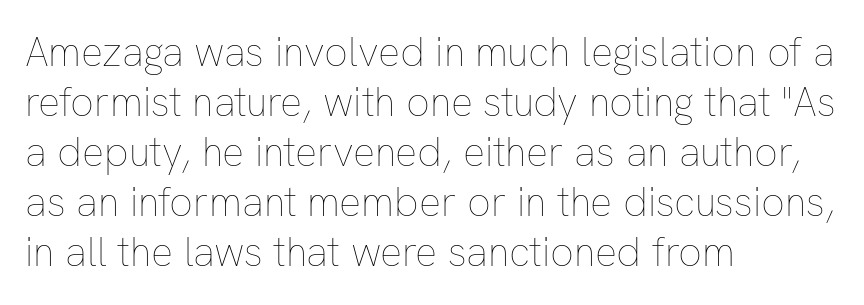
The image shows 41 px thin type, upright; set left-aligned, line spacing 1.22x, normal letter spacing, not underlined; low stroke contrast and a medium x-height.
